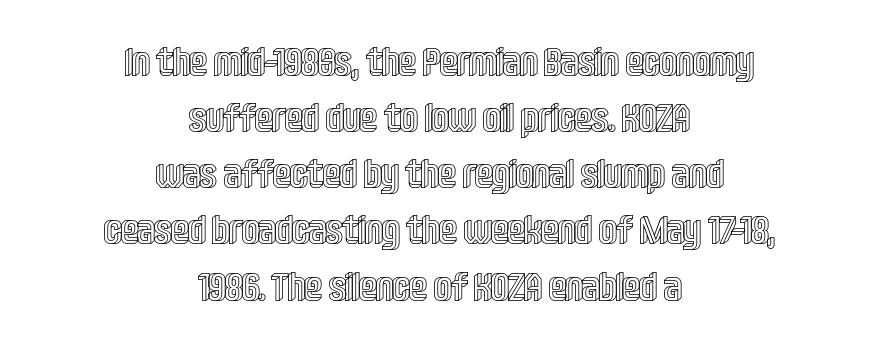
This sample is center-justified, so both line endings float freely. Style check: upright. Reading down the column, the eye jumps a familiar distance to each next line. Here the designer chose a conventional face with non-uniform glyph widths. The line texture is even and compact thanks to regular tracking.
